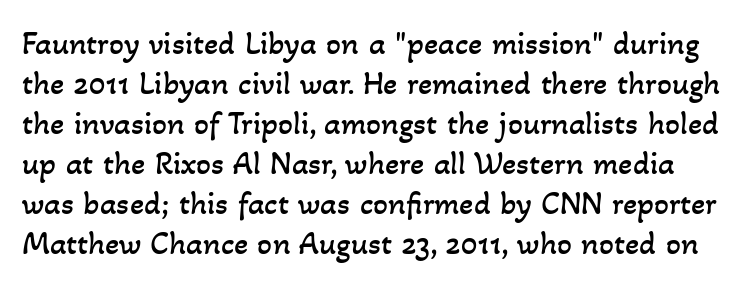
Q: Is the text bold? A: No.
Q: Is the text underlined? A: No.
Q: Is the spacing between letters normal or unusually wide? A: Normal.
Q: Width (condensed, normal, or wide)? A: Normal.
Q: Stroke contrast? A: Low.
Q: x-height? A: Small.
Q: Monospaced? A: No.
